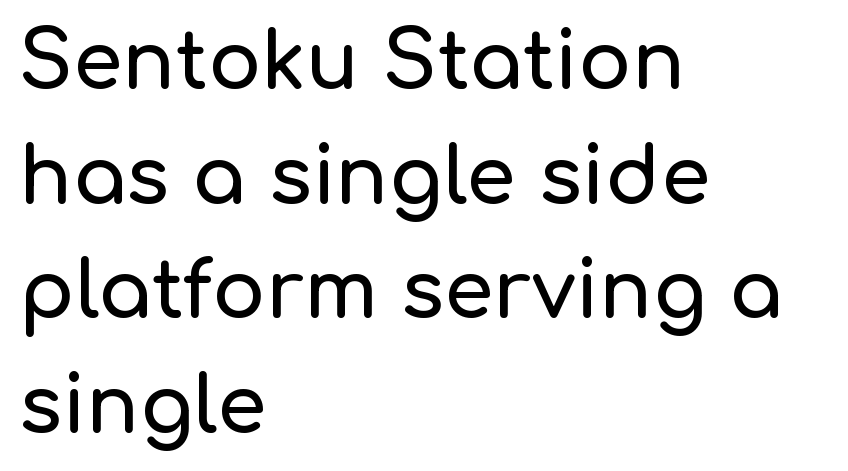
Q: Is the text italic (slanted)? A: No, it is upright.
Q: Is the typeface a serif or a sans-serif typeface? A: Sans-serif.
Q: Is the text underlined? A: No.
Q: How is the paragraph aligned? A: Left-aligned.
Q: Is the spacing between letters normal or unusually wide? A: Normal.
Q: Is the spacing between lines tight, normal or loose? A: Normal.
Q: Width (condensed, normal, or wide)? A: Normal.
Q: Stroke contrast? A: Low.
Q: x-height? A: Medium.
Q: Monospaced? A: No.
